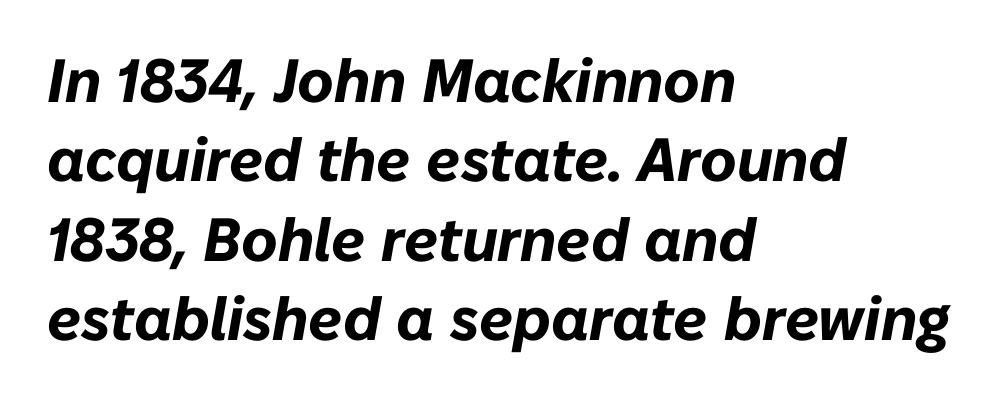
The image shows 61 px bold type, italic (leaning right); set left-aligned, normal line spacing (1.3x), normal letter spacing, not underlined; low stroke contrast and a medium x-height.
